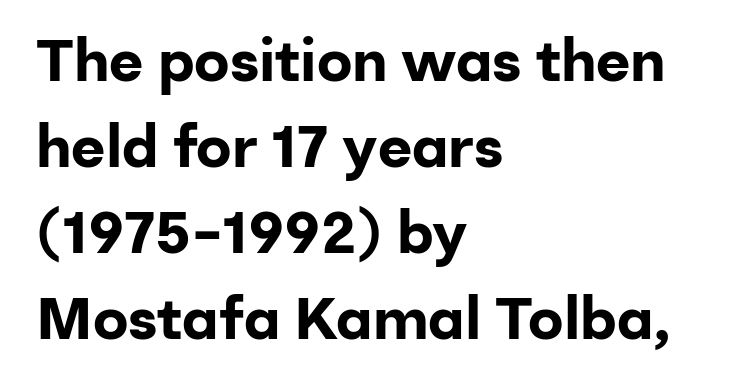
{"serif": "no", "italic": "no", "bold": "yes", "weight": "bold", "width": "normal", "stroke_contrast": "low", "x_height": "medium", "monospaced": "no", "underline": "no", "align": "left", "line_spacing": "normal", "line_spacing_ratio": 1.46, "letter_spacing": "normal", "letter_spacing_em": 0.0, "glyph_px": 59}
